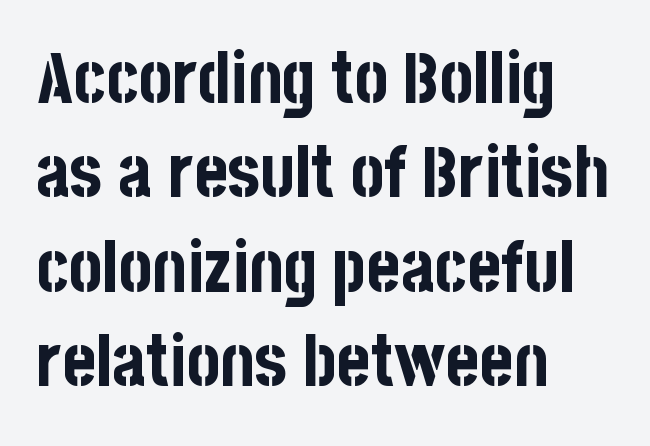
Each word holds together tightly as a unit, with standard inter-letter gaps. Style check: upright. If you drew a ruler down the left edge, every line would touch it. The vertical gap from one line to the next is medium. These lines carry a lot of weight — the face is fully bold.
